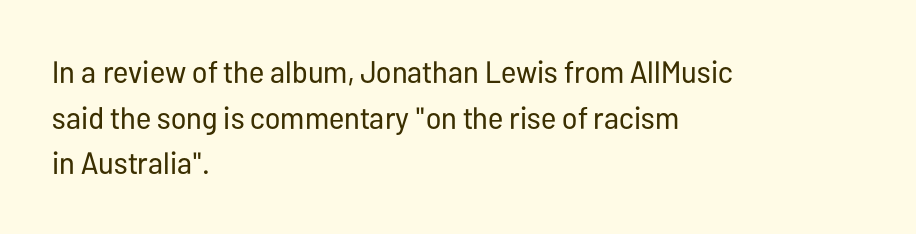
The image shows 31 px regular-weight, condensed sans-serif type, upright; set left-aligned, normal line spacing (1.47x), normal letter spacing, not underlined; low stroke contrast and a medium x-height.
